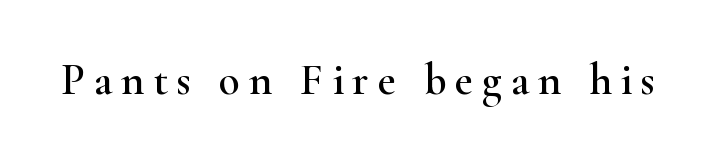
Has an underline been added? It has not. Unlike a clean sans, this face finishes its strokes with serifs. This sample uses expanded letter spacing, leaving extra air between glyphs. Characters remain perfectly vertical along every line. The passage shown is typed in a proportional face where columns would drift.
